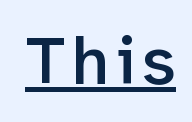
Q: Is the text bold? A: Semi-bold.
Q: Is the text italic (slanted)? A: No, it is upright.
Q: Is the typeface a serif or a sans-serif typeface? A: Sans-serif.
Q: Is the text underlined? A: Yes.
Q: Width (condensed, normal, or wide)? A: Normal.
Q: Stroke contrast? A: Low.
Q: x-height? A: Medium.
Q: Monospaced? A: No.
